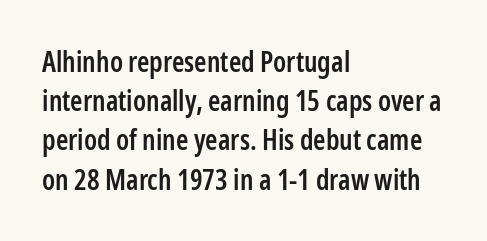
{"serif": "no", "italic": "no", "bold": "semi", "weight": "semibold", "width": "condensed", "stroke_contrast": "low", "x_height": "medium", "monospaced": "no", "underline": "no", "align": "left", "line_spacing": "normal", "line_spacing_ratio": 1.4, "letter_spacing": "normal", "letter_spacing_em": 0.0, "glyph_px": 28}
